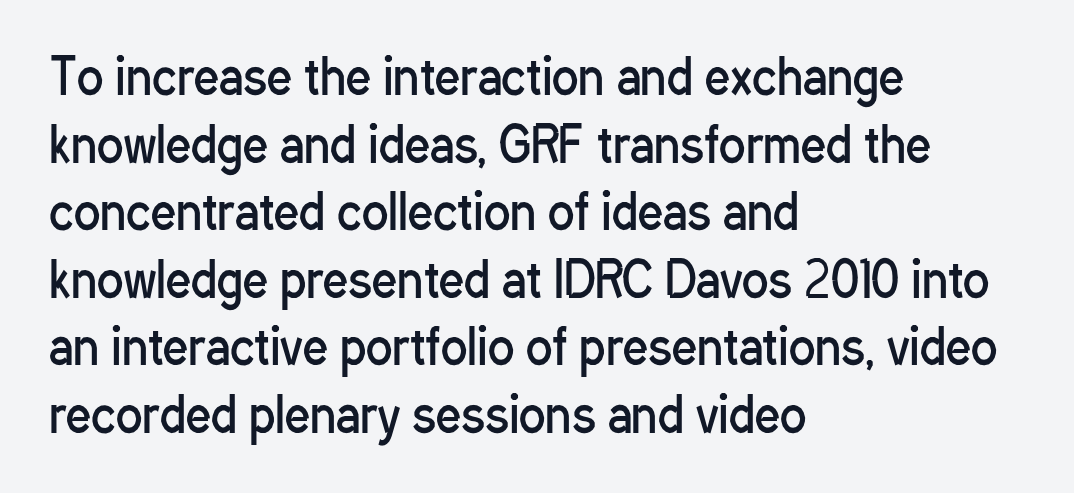
The image shows 49 px regular-weight, condensed sans-serif type, upright; set left-aligned, normal line spacing (1.38x), normal letter spacing, not underlined; low stroke contrast and a medium x-height.
